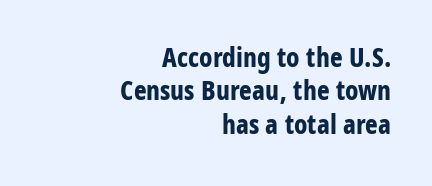
Is the type bold? Yes — the strokes are clearly thick and heavy. Short and long lines alike share a common ending point at right. The passage shown has conventional tracking throughout. The lettering stays uniformly vertical, giving the passage a roman look. Check under the words: just untouched page.
